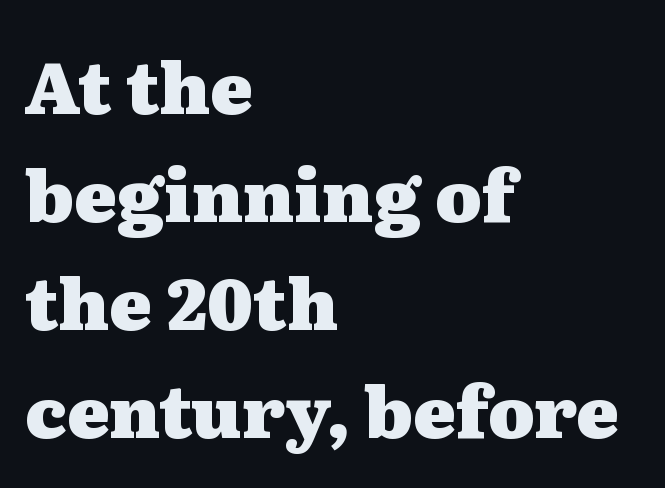
The image shows 71 px heavy, wide serif type, upright; set left-aligned, normal line spacing (1.52x), normal letter spacing, not underlined; medium stroke contrast and a medium x-height.
